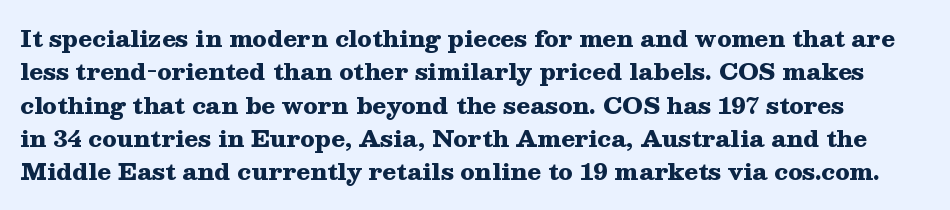
{"italic": "no", "bold": "yes", "underline": "no", "line_spacing": "normal", "line_spacing_ratio": 1.45, "letter_spacing": "normal", "letter_spacing_em": 0.0, "glyph_px": 23}
